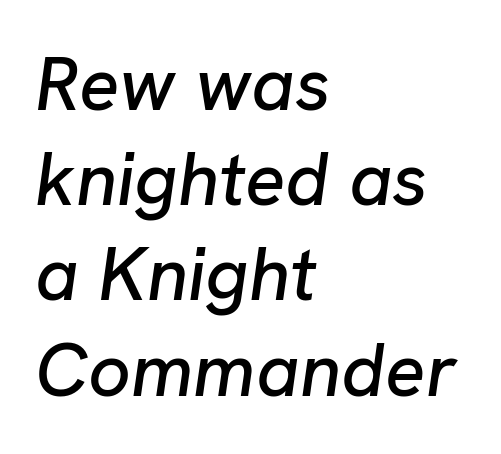
The image shows 75 px text type, italic (leaning right); set left-aligned, normal line spacing (1.27x), normal letter spacing, not underlined; low stroke contrast and a medium x-height.
